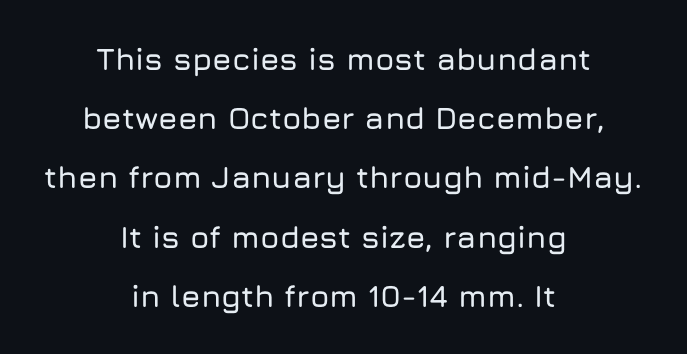
{"serif": "no", "italic": "no", "width": "normal", "stroke_contrast": "low", "x_height": "medium", "monospaced": "no", "underline": "no", "align": "center", "line_spacing": "loose", "line_spacing_ratio": 1.91, "letter_spacing": "normal", "letter_spacing_em": 0.0, "glyph_px": 31}
